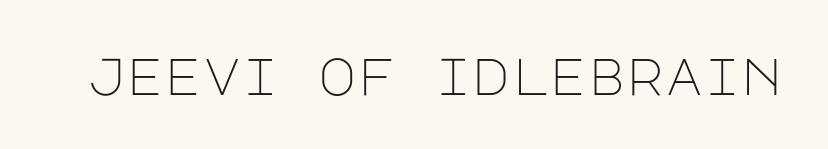
Type style note: lacks serifs. Clear beneath every line of the passage. Is there any slant? The stems are plumb. In terms of letterspacing, this is plain default setting. The cut favours lightness, reaching ordinary text weight at its darkest.
